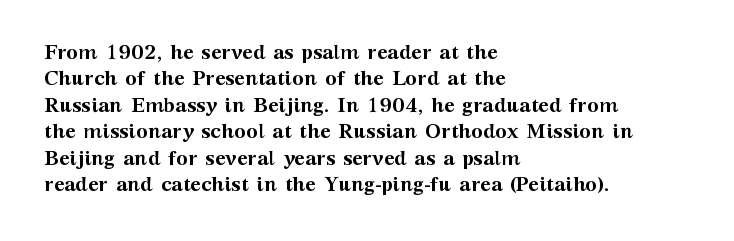
No extra tracking has been applied to these lines. The font is running at its bold setting. Students, observe: this is what conventionally led text looks like. Ascenders rise straight up at ninety degrees.
